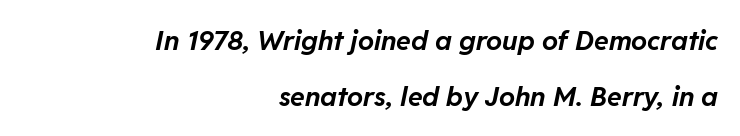
The image shows 27 px bold type, italic (leaning right); set right-aligned, loose line spacing (2.06x), normal letter spacing, not underlined.
